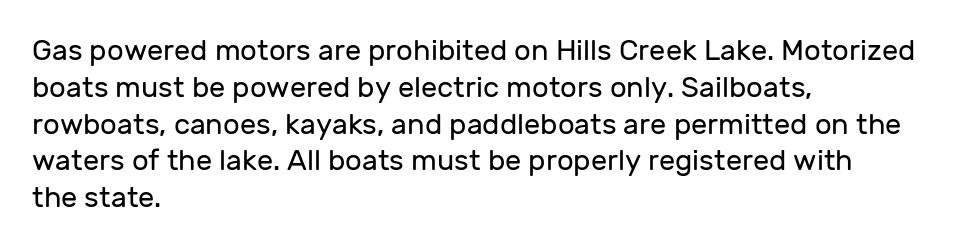
Is this a sans? Yes — the strokes have no serifs. Caption: multi-line text, flush left, ragged right. Vertical strokes here are truly vertical. No heavy texture on the line: the type isn't bold. Note the varied advance widths — an 'i' is clearly narrower than an 'm'.
